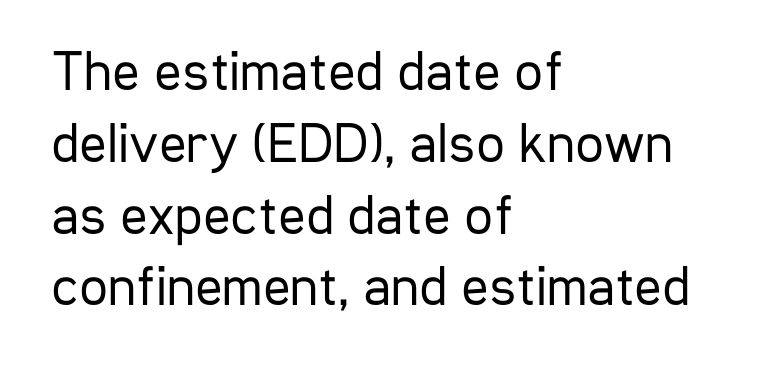
{"serif": "no", "italic": "no", "bold": "no", "weight": "regular", "width": "condensed", "stroke_contrast": "low", "x_height": "medium", "monospaced": "no", "underline": "no", "align": "left", "line_spacing": "normal", "line_spacing_ratio": 1.26, "letter_spacing": "normal", "letter_spacing_em": 0.0, "glyph_px": 57}
